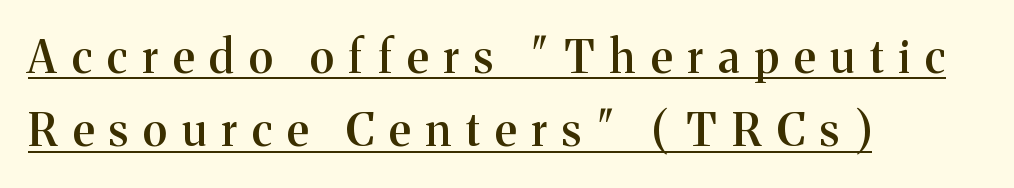
Stems and bowls a touch heavier than normal — semibold. The string is rendered with underlining switched on. Glyph-to-glyph distance is far greater than everyday printed text. Designer's note — italics off, roman on. Character widths vary here, with narrow letters taking less room than wide ones. Letterform terminals end in serifs throughout the passage.
